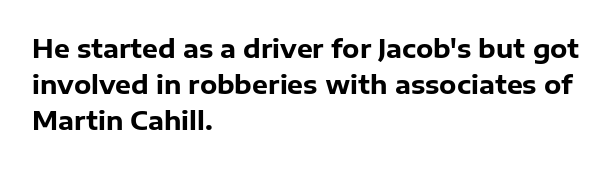
Q: Is the text bold? A: Yes.
Q: Is the text italic (slanted)? A: No, it is upright.
Q: Is the text underlined? A: No.
Q: How is the paragraph aligned? A: Left-aligned.
Q: Is the spacing between letters normal or unusually wide? A: Normal.
Q: Is the spacing between lines tight, normal or loose? A: Normal.
